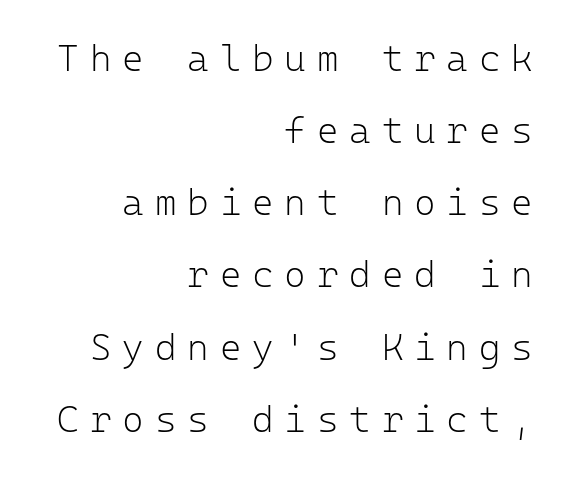
{"serif": "no", "italic": "no", "bold": "no", "weight": "light", "width": "normal", "stroke_contrast": "low", "x_height": "medium", "monospaced": "yes", "underline": "no", "align": "right", "line_spacing": "loose", "line_spacing_ratio": 1.95, "letter_spacing": "wide", "letter_spacing_em": 0.29, "glyph_px": 37}
